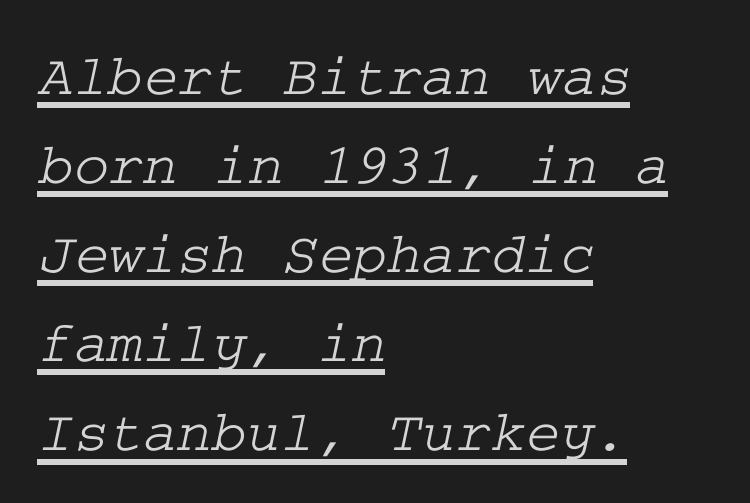
The image shows 59 px wide serif type; set left-aligned, normal line spacing (1.51x), normal letter spacing, underlined; low stroke contrast and a medium x-height.
